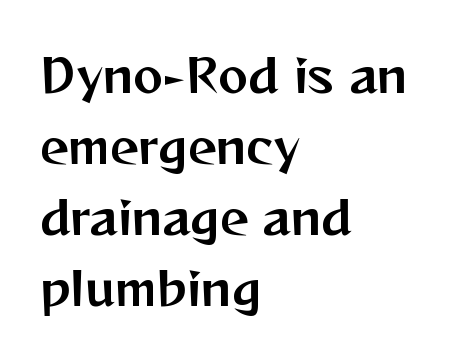
{"serif": "no", "italic": "no", "width": "normal", "stroke_contrast": "medium", "x_height": "medium", "monospaced": "no", "underline": "no", "align": "left", "line_spacing": "normal", "line_spacing_ratio": 1.58, "letter_spacing": "normal", "letter_spacing_em": 0.0, "glyph_px": 45}
